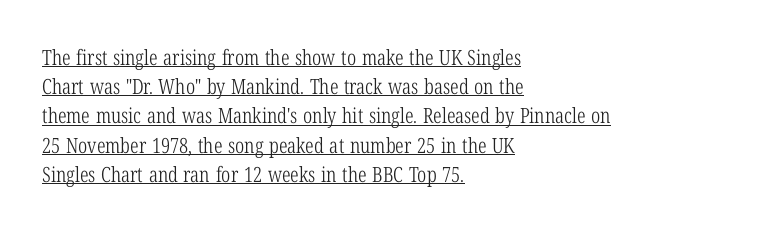
{"italic": "no", "bold": "no", "underline": "yes", "align": "left", "line_spacing": "normal", "line_spacing_ratio": 1.39, "letter_spacing": "normal", "letter_spacing_em": 0.0, "glyph_px": 21}
